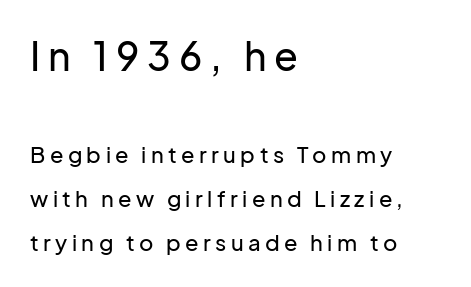
The image shows 39 px sans-serif type, upright; set left-aligned, loose line spacing (2.01x), unusually wide letter spacing (+0.2 em), not underlined; the first (top) block is 1.77x larger; low stroke contrast and a medium x-height.
